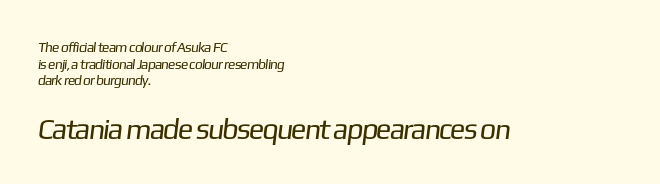
Think of a printed novel: that variable character pitch is what you see here. Visually, the bottom section dominates because its glyphs are scaled up. Each row of text sits above clean, open space. The ragged edge is on the right, which tells us the setting is flush left. No chunkiness to these letters — they're not bold.
